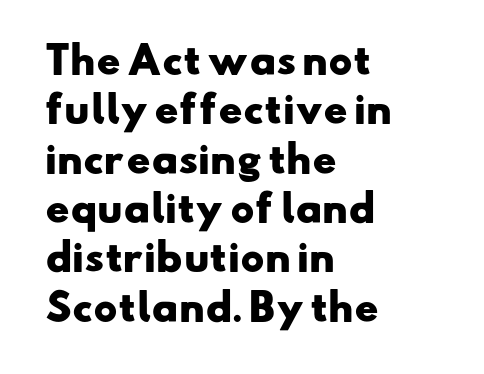
Q: Is the text bold? A: Yes.
Q: Is the typeface a serif or a sans-serif typeface? A: Sans-serif.
Q: Is the text underlined? A: No.
Q: How is the paragraph aligned? A: Left-aligned.
Q: Is the spacing between letters normal or unusually wide? A: Normal.
Q: Is the spacing between lines tight, normal or loose? A: Normal.
Q: Width (condensed, normal, or wide)? A: Wide.
Q: Stroke contrast? A: Low.
Q: x-height? A: Small.
Q: Monospaced? A: No.
